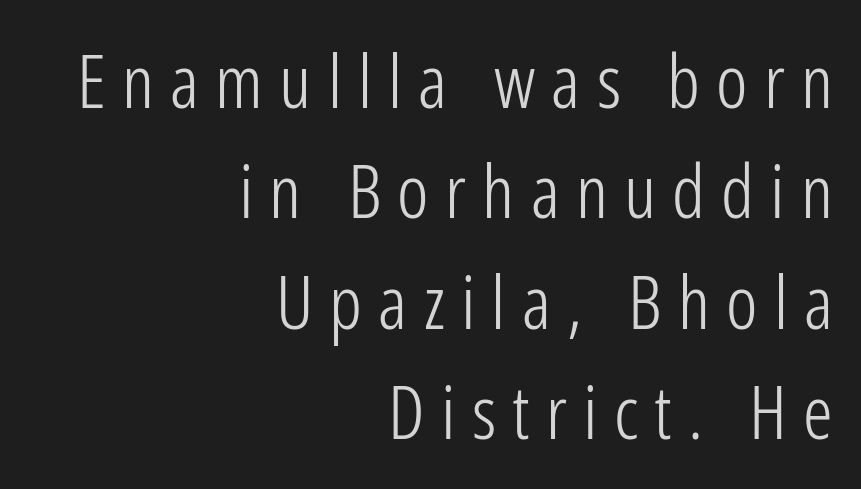
{"serif": "no", "italic": "no", "bold": "no", "weight": "light", "width": "condensed", "stroke_contrast": "low", "x_height": "medium", "monospaced": "no", "underline": "no", "align": "right", "line_spacing": "normal", "line_spacing_ratio": 1.49, "letter_spacing": "wide", "letter_spacing_em": 0.22, "glyph_px": 74}
